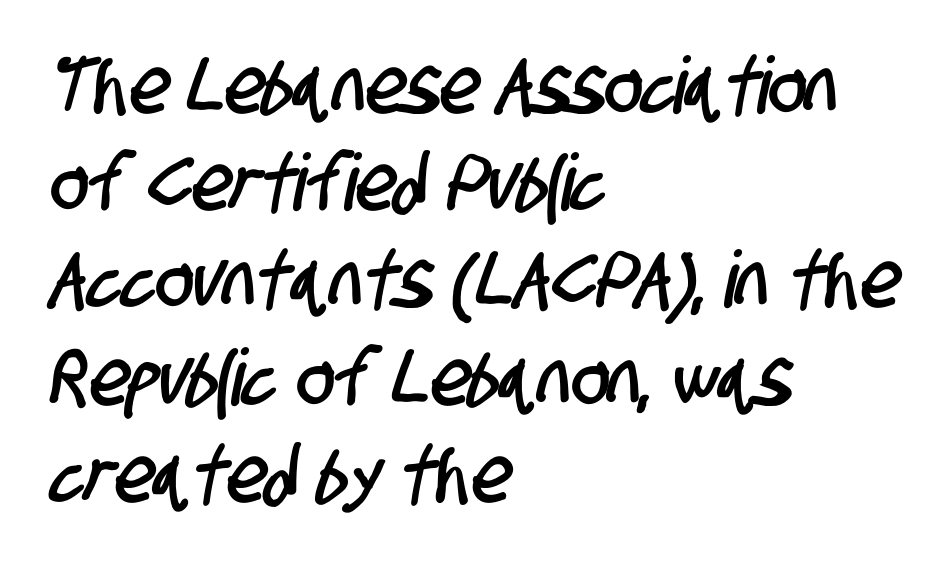
Q: Is the typeface a serif or a sans-serif typeface? A: Sans-serif.
Q: Is the text underlined? A: No.
Q: How is the paragraph aligned? A: Left-aligned.
Q: Is the spacing between letters normal or unusually wide? A: Normal.
Q: Width (condensed, normal, or wide)? A: Condensed.
Q: Stroke contrast? A: Low.
Q: x-height? A: Large.
Q: Monospaced? A: No.
